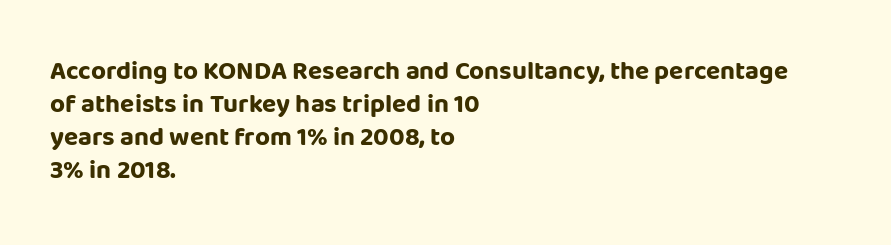
Q: Is the text bold? A: Yes.
Q: Is the text italic (slanted)? A: No, it is upright.
Q: Is the text underlined? A: No.
Q: How is the paragraph aligned? A: Left-aligned.
Q: Is the spacing between letters normal or unusually wide? A: Normal.
Q: Is the spacing between lines tight, normal or loose? A: Normal.
